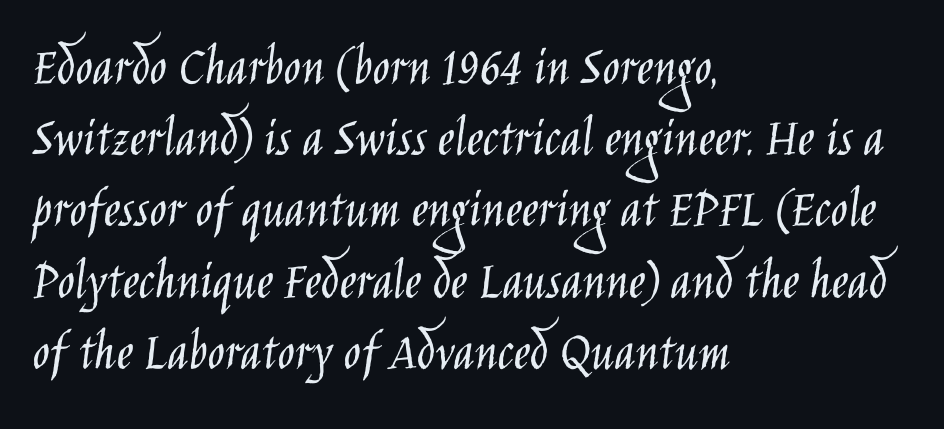
No letter is thick-stroked: the sample isn't bold. Think of a printed novel: that variable character pitch is what you see here. The space between consecutive lines is moderate. Is the block centered? No — it sits flush against the left margin.
